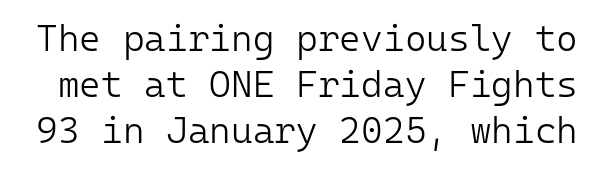
Q: Is the text bold? A: No.
Q: Is the text italic (slanted)? A: No, it is upright.
Q: Is the typeface a serif or a sans-serif typeface? A: Sans-serif.
Q: Is the text underlined? A: No.
Q: Is the spacing between letters normal or unusually wide? A: Normal.
Q: Is the spacing between lines tight, normal or loose? A: Normal.
Q: Width (condensed, normal, or wide)? A: Normal.
Q: Stroke contrast? A: Low.
Q: x-height? A: Medium.
Q: Monospaced? A: Yes.
